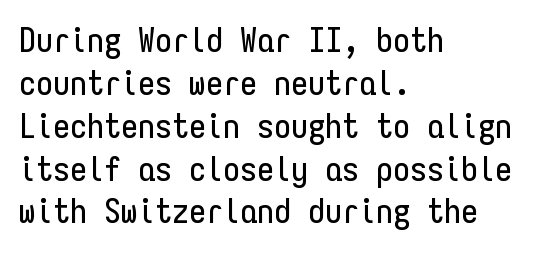
Q: Is the text italic (slanted)? A: No, it is upright.
Q: Is the typeface a serif or a sans-serif typeface? A: Sans-serif.
Q: Is the text underlined? A: No.
Q: How is the paragraph aligned? A: Left-aligned.
Q: Is the spacing between letters normal or unusually wide? A: Normal.
Q: Is the spacing between lines tight, normal or loose? A: Normal.
Q: Width (condensed, normal, or wide)? A: Condensed.
Q: Stroke contrast? A: Low.
Q: x-height? A: Medium.
Q: Monospaced? A: Yes.
